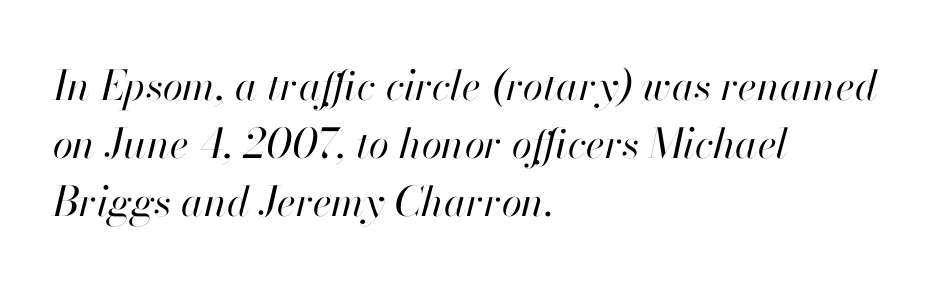
Q: Is the text bold? A: No.
Q: Is the text italic (slanted)? A: Yes, it leans right by about 13 degrees.
Q: Is the text underlined? A: No.
Q: How is the paragraph aligned? A: Left-aligned.
Q: Is the spacing between letters normal or unusually wide? A: Normal.
Q: Is the spacing between lines tight, normal or loose? A: Normal.
Q: Width (condensed, normal, or wide)? A: Normal.
Q: Stroke contrast? A: High.
Q: x-height? A: Small.
Q: Monospaced? A: No.
